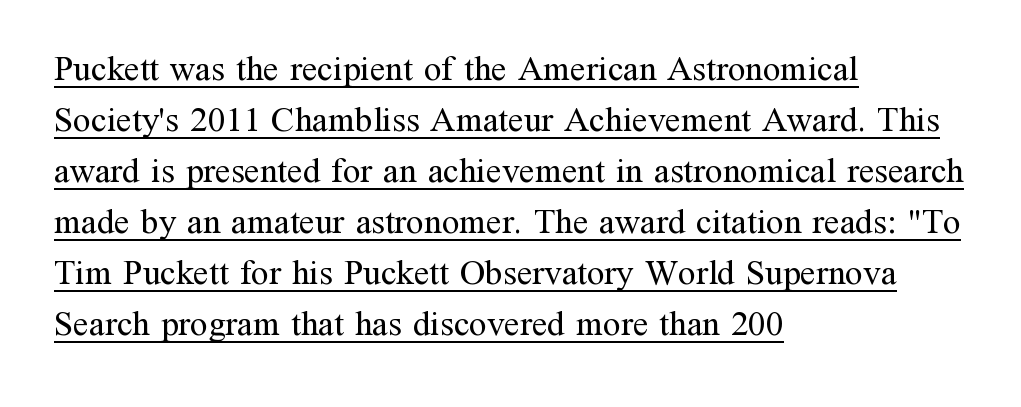
The image shows 35 px regular-weight serif type, upright; set left-aligned, normal line spacing (1.46x), normal letter spacing, underlined; medium stroke contrast and a medium x-height.
